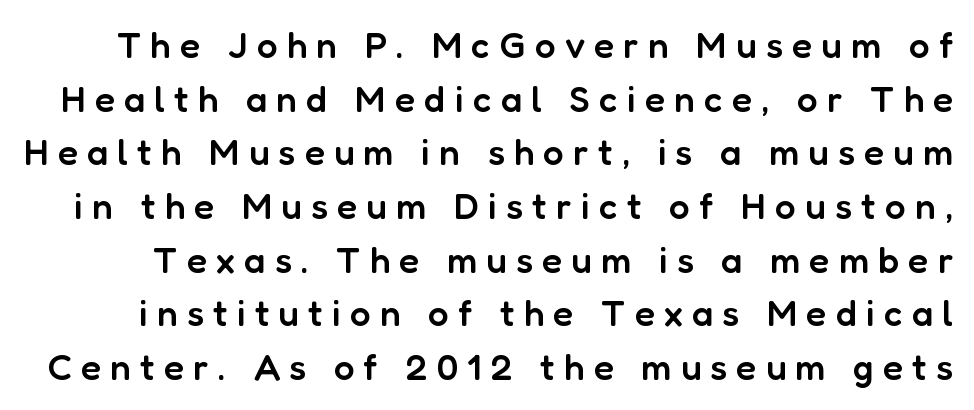
Q: Is the text bold? A: Semi-bold.
Q: Is the text italic (slanted)? A: No, it is upright.
Q: Is the typeface a serif or a sans-serif typeface? A: Sans-serif.
Q: Is the text underlined? A: No.
Q: Is the spacing between letters normal or unusually wide? A: Unusually wide.
Q: Is the spacing between lines tight, normal or loose? A: Normal.
Q: Width (condensed, normal, or wide)? A: Normal.
Q: Stroke contrast? A: Low.
Q: x-height? A: Medium.
Q: Monospaced? A: No.
